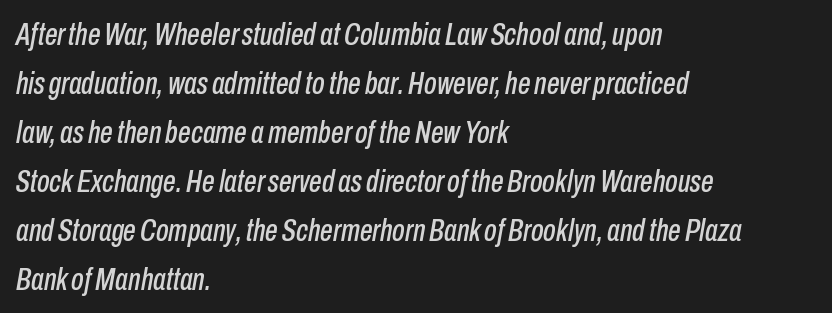
Q: Is the text italic (slanted)? A: Yes, it leans right by about 10 degrees.
Q: Is the text underlined? A: No.
Q: How is the paragraph aligned? A: Left-aligned.
Q: Is the spacing between letters normal or unusually wide? A: Normal.
Q: Is the spacing between lines tight, normal or loose? A: Normal.
Q: Width (condensed, normal, or wide)? A: Condensed.
Q: Stroke contrast? A: Low.
Q: x-height? A: Medium.
Q: Monospaced? A: No.
